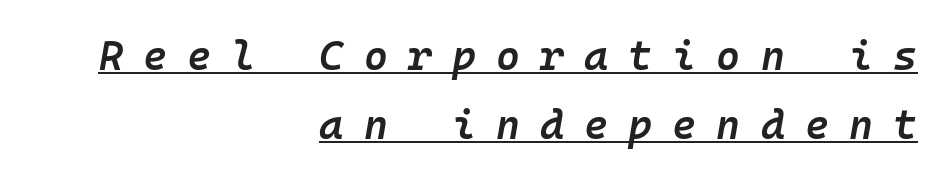
{"italic": "yes", "lean": "right", "slant_degrees": 10, "bold": "semi", "weight": "semibold", "width": "normal", "stroke_contrast": "low", "x_height": "medium", "monospaced": "yes", "underline": "yes", "align": "right", "line_spacing": "normal", "line_spacing_ratio": 1.68, "letter_spacing": "wide", "letter_spacing_em": 0.49, "glyph_px": 41}
